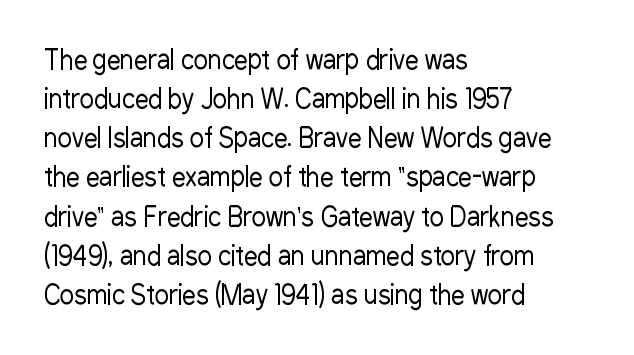
{"italic": "no", "bold": "no", "underline": "no", "align": "left", "line_spacing": "normal", "line_spacing_ratio": 1.45, "letter_spacing": "normal", "letter_spacing_em": 0.0, "glyph_px": 27}
